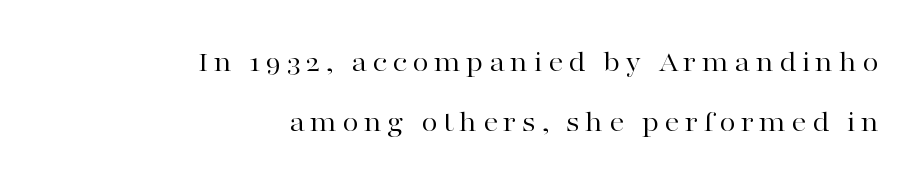
The image shows 30 px regular-weight, wide serif type, upright; set right-aligned, loose line spacing (2.01x), not underlined; high stroke contrast and a medium x-height.
